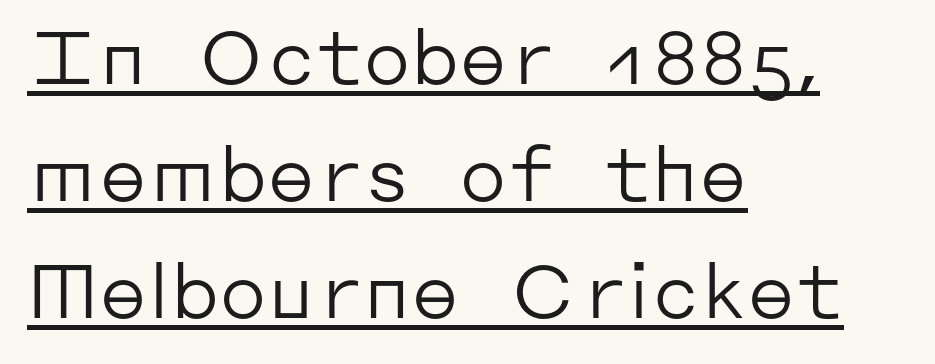
{"serif": "no", "italic": "no", "bold": "no", "weight": "regular", "width": "normal", "stroke_contrast": "low", "x_height": "medium", "monospaced": "no", "underline": "yes", "align": "left", "line_spacing": "normal", "line_spacing_ratio": 1.56, "letter_spacing": "normal", "letter_spacing_em": 0.0, "glyph_px": 75}
